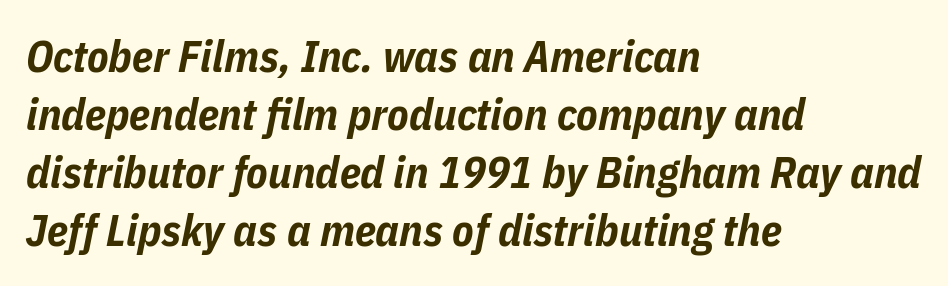
The image shows 44 px bold, condensed type, italic (leaning right); set left-aligned, normal line spacing (1.32x), normal letter spacing, not underlined; low stroke contrast and a medium x-height.
